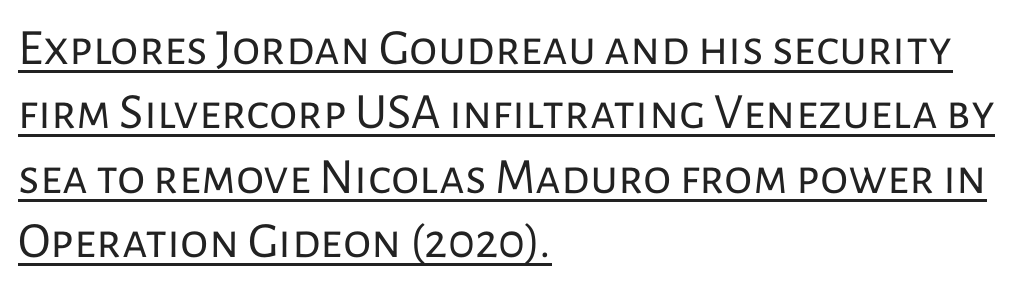
Classification — sans serif. Note the varied advance widths — an 'i' is clearly narrower than an 'm'. This is roman type, the default non-slanted kind. The lines in this sample share a left origin and differ only in where they stop.
